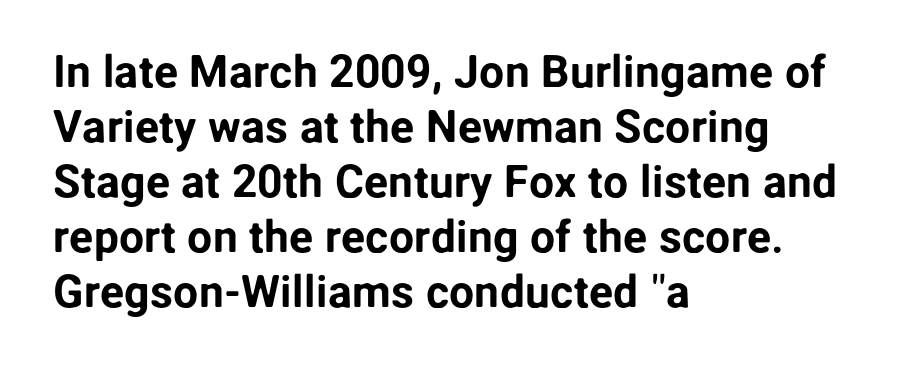
The image shows 45 px sans-serif type, upright; set left-aligned, line spacing 1.22x, normal letter spacing, not underlined; low stroke contrast and a medium x-height.
